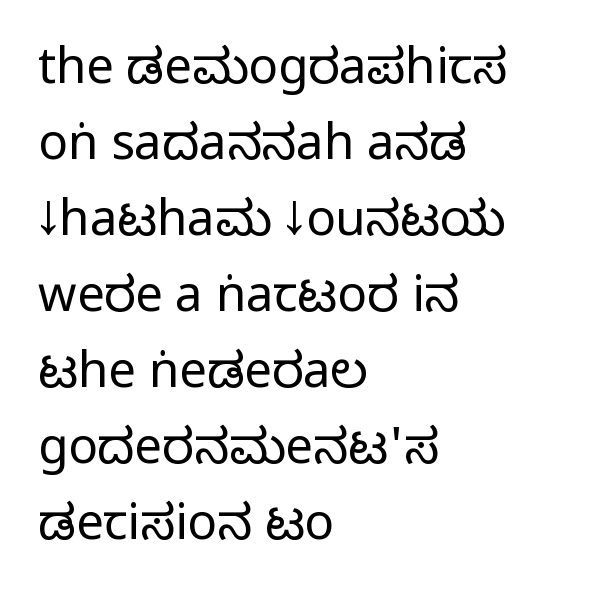
You could call the tracking neutral — neither tight nor loose. Character widths vary here, with narrow letters taking less room than wide ones. The face looks like a standard text weight, possibly lighter. The passage shown stacks its lines at a standard gap.
